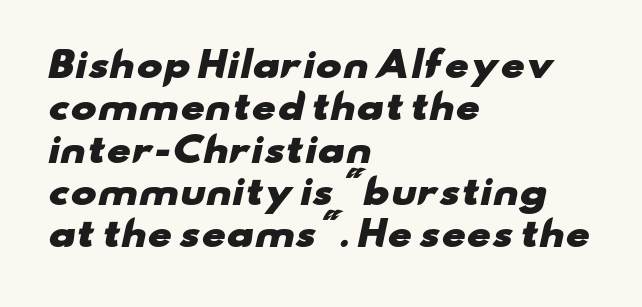
The image shows 35 px heavy, wide sans-serif type; set left-aligned, line spacing 1.21x, normal letter spacing, not underlined; low stroke contrast and a small x-height.
